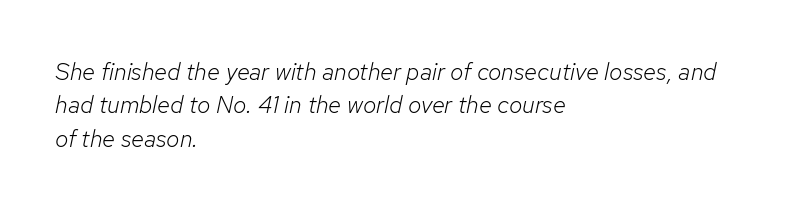
{"italic": "yes", "lean": "right", "slant_degrees": 12, "bold": "no", "underline": "no", "align": "left", "line_spacing": "normal", "line_spacing_ratio": 1.39, "letter_spacing": "normal", "letter_spacing_em": 0.0, "glyph_px": 24}
